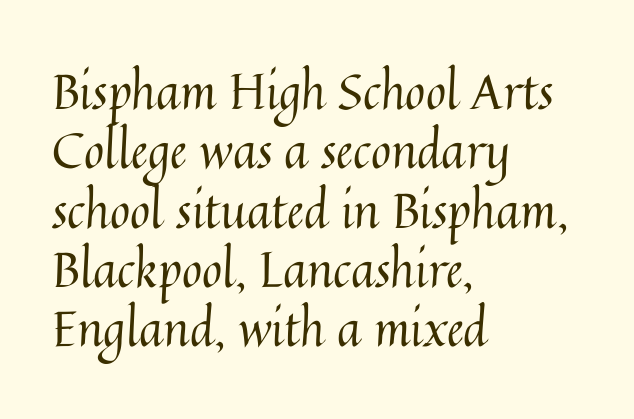
Character widths vary here, with narrow letters taking less room than wide ones. The foot of each line stays bare and open. The typeface has the unassuming heft of standard copy or less. Short and long lines alike share a common starting point at left. There is no visible air inserted between adjacent glyphs.
